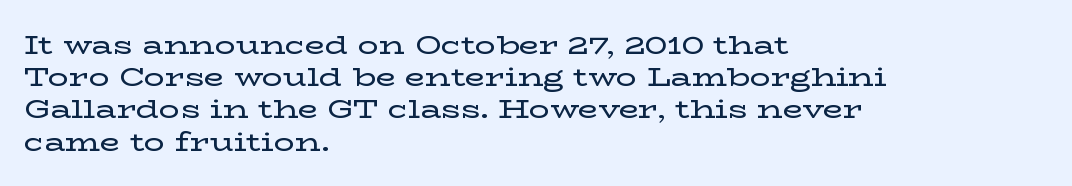
{"italic": "no", "underline": "no", "align": "left", "line_spacing_ratio": 1.24, "letter_spacing": "normal", "letter_spacing_em": 0.0, "glyph_px": 26}
